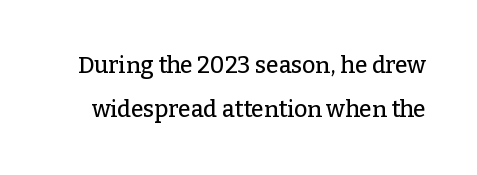
Q: Is the text italic (slanted)? A: No, it is upright.
Q: Is the text underlined? A: No.
Q: Is the spacing between letters normal or unusually wide? A: Normal.
Q: Is the spacing between lines tight, normal or loose? A: Loose.
